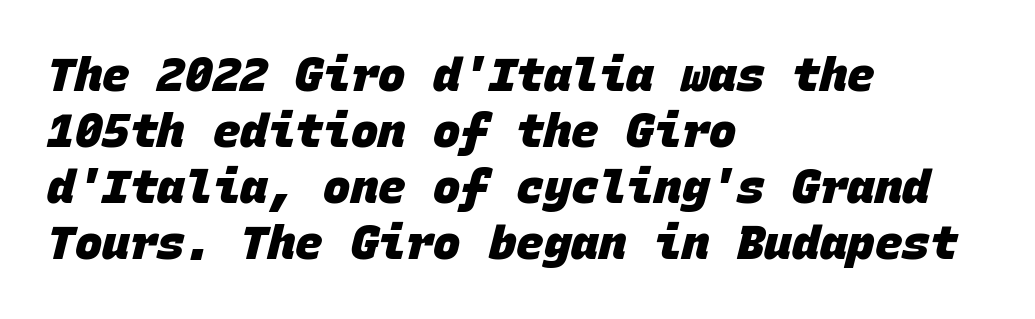
The image shows 46 px heavy sans-serif type, monospaced; set left-aligned, line spacing 1.22x, normal letter spacing, not underlined; low stroke contrast and a large x-height.
